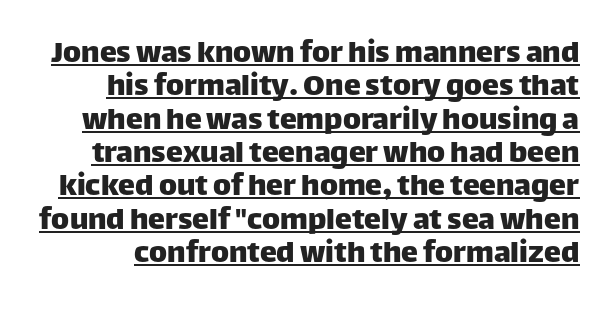
The image shows 34 px sans-serif type, upright; set tight line spacing (0.98x), normal letter spacing, underlined; low stroke contrast and a large x-height.
